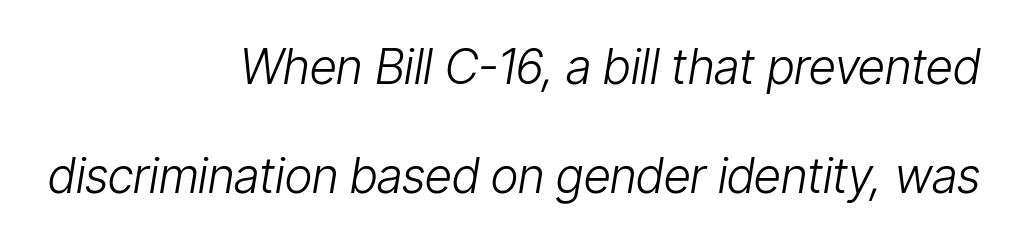
{"italic": "yes", "lean": "right", "slant_degrees": 9, "bold": "no", "weight": "light", "width": "condensed", "stroke_contrast": "low", "x_height": "medium", "monospaced": "no", "underline": "no", "align": "right", "line_spacing": "loose", "line_spacing_ratio": 2.28, "letter_spacing": "normal", "letter_spacing_em": 0.0, "glyph_px": 48}
